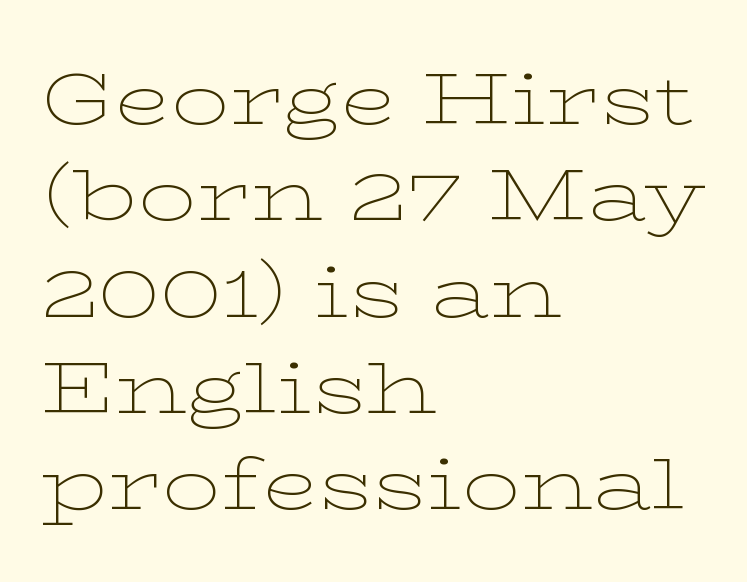
A typesetter would call this leading conventional body-copy spacing. Inter-character spacing is left at the font's built-in metrics. Observe the serifs anchoring each vertical stroke in this sample. The passage shown is not underscored anywhere. Think standard paragraph weight, or any step lighter than that. Posture: straight, roman, zero tilt.
